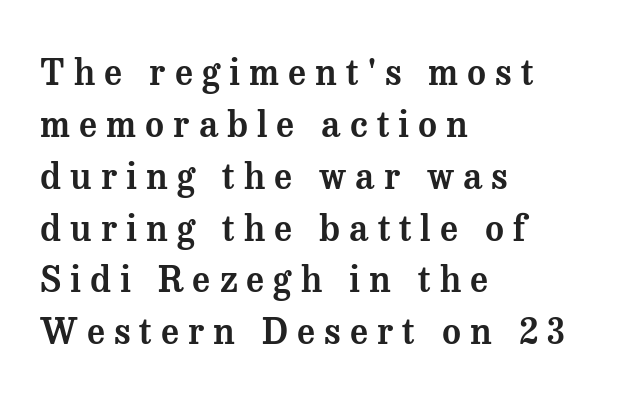
Q: Is the text italic (slanted)? A: No, it is upright.
Q: Is the typeface a serif or a sans-serif typeface? A: Serif.
Q: Is the text underlined? A: No.
Q: How is the paragraph aligned? A: Left-aligned.
Q: Is the spacing between letters normal or unusually wide? A: Unusually wide.
Q: Is the spacing between lines tight, normal or loose? A: Normal.
Q: Width (condensed, normal, or wide)? A: Normal.
Q: Stroke contrast? A: Medium.
Q: x-height? A: Medium.
Q: Monospaced? A: No.
